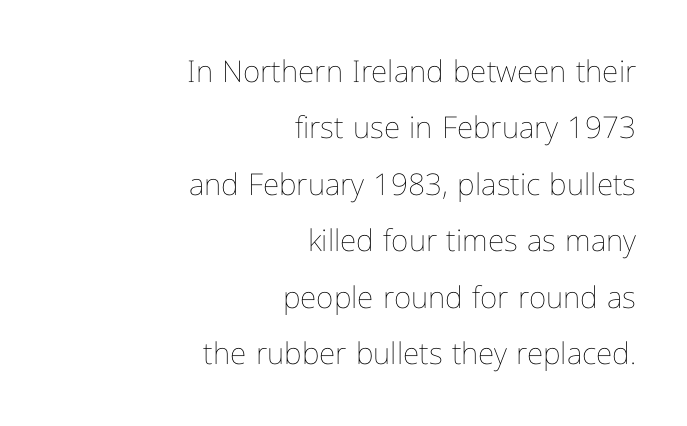
The compositor pushed each line to the right boundary. These lines are rendered in a variable-pitch font. Stroke mass is kept to a normal reading level or below. Every character sits straight up, as roman type does. Tracking here is standard; glyphs follow each other at the usual distance. This rendering features lettering with no underline.
